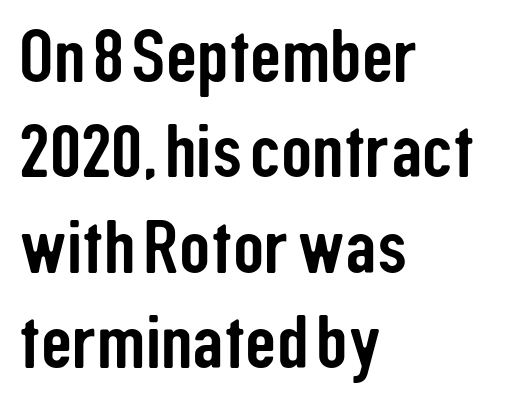
The image shows 77 px condensed sans-serif type, upright; set left-aligned, line spacing 1.24x, normal letter spacing, not underlined; low stroke contrast and a medium x-height.
